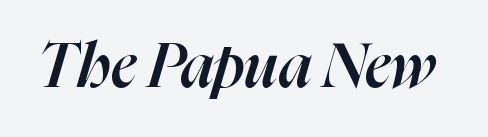
The image shows 62 px semibold type, italic (leaning right); set normal letter spacing, not underlined; high stroke contrast and a medium x-height.
